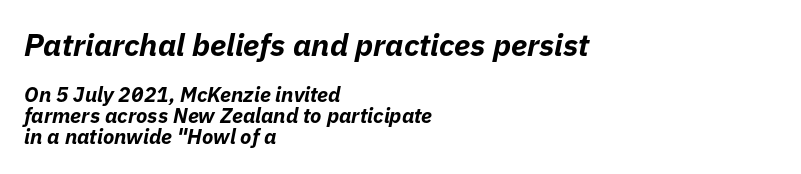
The image shows 31 px bold type, italic (leaning right); set left-aligned, tight line spacing (1.0x), normal letter spacing, not underlined; the first (top) block is 1.48x larger; low stroke contrast and a medium x-height.
